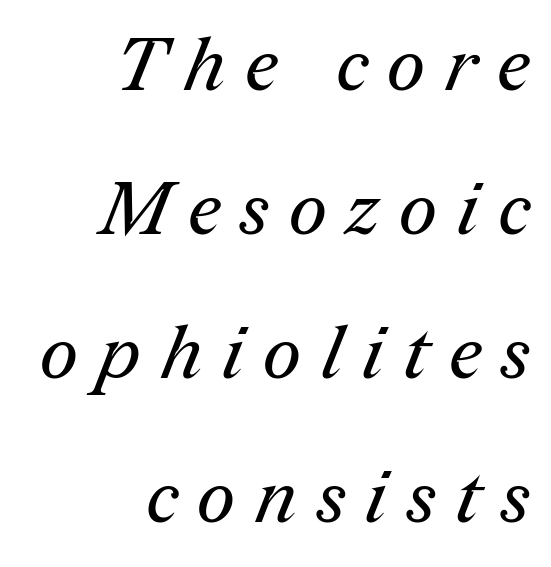
{"serif": "yes", "bold": "no", "weight": "regular", "width": "normal", "stroke_contrast": "medium", "x_height": "medium", "monospaced": "no", "underline": "no", "align": "right", "line_spacing": "loose", "line_spacing_ratio": 1.92, "letter_spacing": "wide", "letter_spacing_em": 0.27, "glyph_px": 75}
